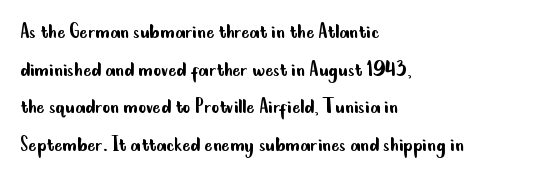
The setting favours the left margin, as ordinary paragraphs usually do. The face looks like a standard text weight, possibly lighter. Each row of text sits above clean, open space. Posture: straight, roman, zero tilt.
